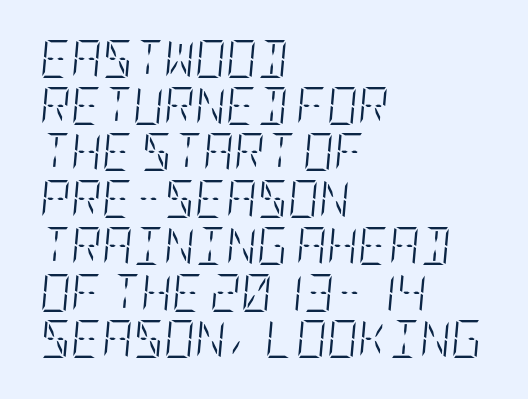
Descenders are the only things crossing below the line. Is the block centered? No — it sits flush against the left margin. Glyph-to-glyph distance matches everyday printed text. Weight: not bold — regular or lighter.
